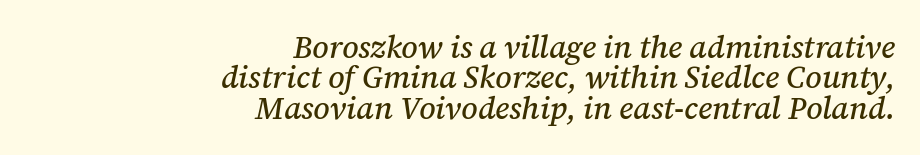
Is there much room between lines? No — they nearly touch. Every row of glyphs terminates at an identical x-position on the right. Little horizontal feet cap the strokes, marking this as serif type. Tracking value appears to be zero — textbook default spacing.
